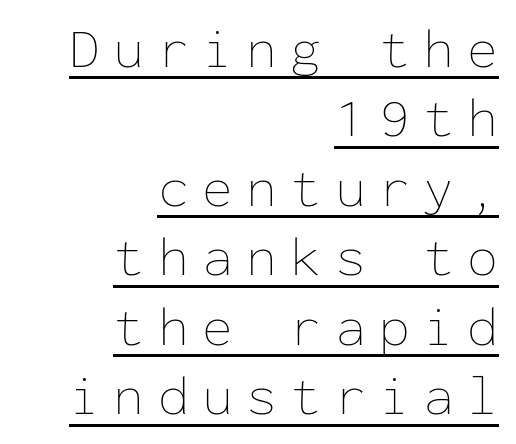
{"italic": "no", "bold": "no", "weight": "thin", "width": "normal", "stroke_contrast": "low", "x_height": "medium", "monospaced": "yes", "underline": "yes", "align": "right", "line_spacing_ratio": 1.24, "letter_spacing": "wide", "letter_spacing_em": 0.24, "glyph_px": 56}
